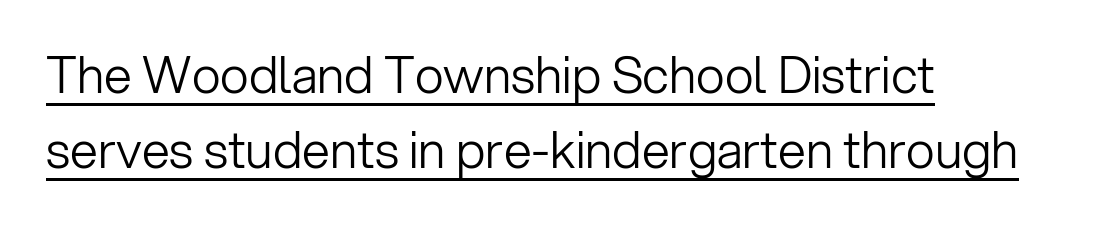
These characters rest on top of a visible drawn line. The characters display no serif detailing; their extremities are plain. Caption: standard tracking, unaltered. What's the leading like? Ordinary, nothing unusual.
